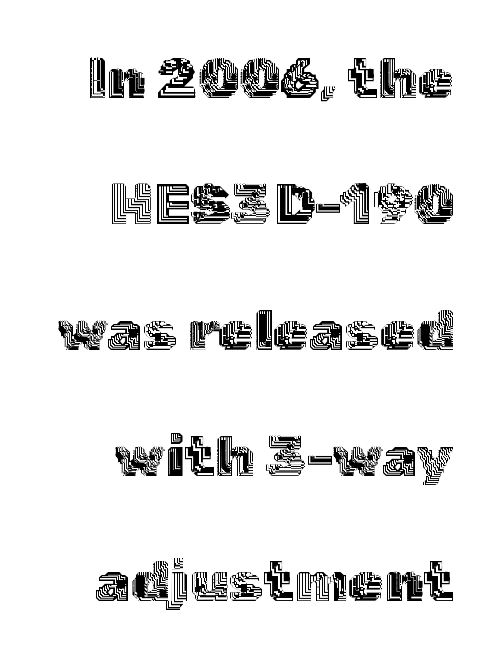
The image shows 58 px text type, upright; set right-aligned, loose line spacing (2.17x), normal letter spacing, not underlined; a medium x-height.
